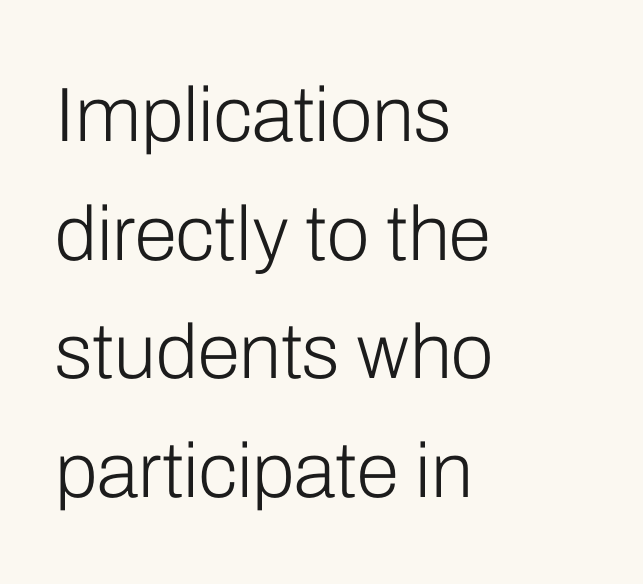
{"serif": "no", "italic": "no", "bold": "no", "weight": "light", "width": "normal", "stroke_contrast": "low", "x_height": "medium", "monospaced": "no", "underline": "no", "align": "left", "line_spacing": "normal", "line_spacing_ratio": 1.54, "letter_spacing": "normal", "letter_spacing_em": 0.0, "glyph_px": 77}
